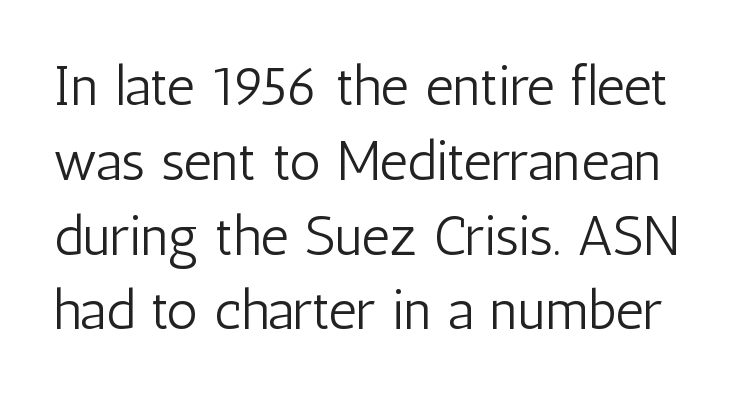
The image shows 55 px light, condensed sans-serif type, upright; set normal line spacing (1.36x), normal letter spacing, not underlined; low stroke contrast and a medium x-height.
